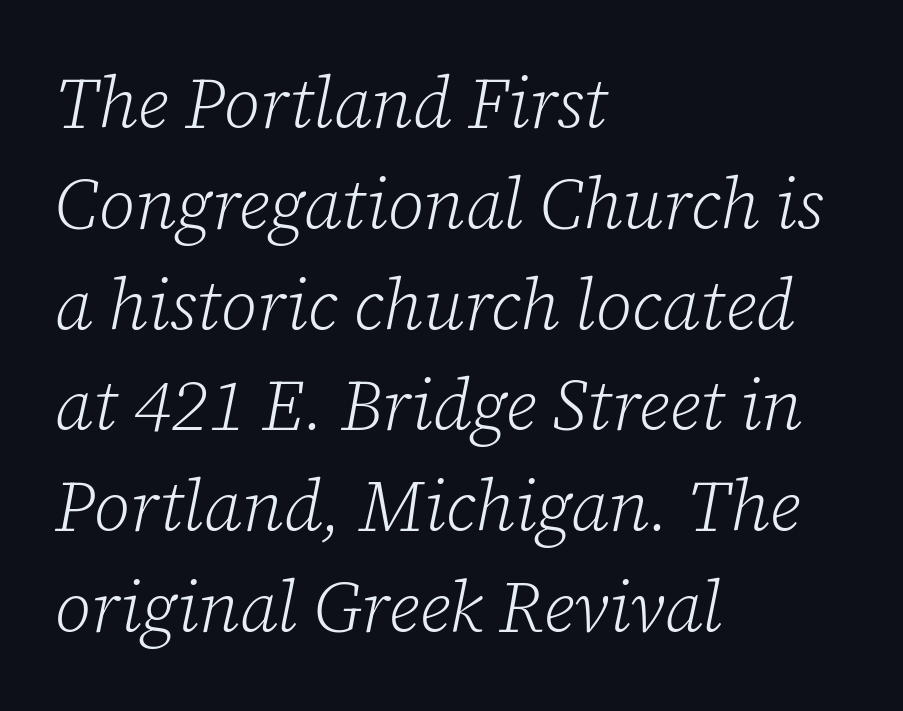
The image shows 71 px light serif type, italic (leaning right); set left-aligned, normal line spacing (1.42x), normal letter spacing, not underlined; low stroke contrast and a medium x-height.
